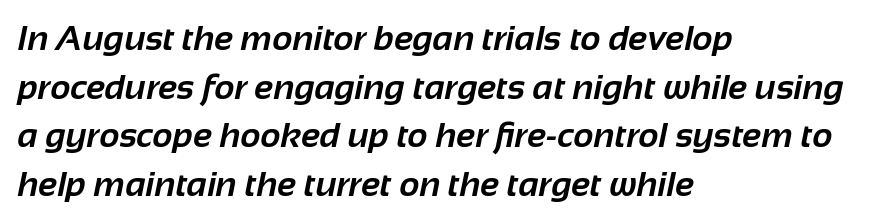
The image shows 35 px bold sans-serif type; set left-aligned, normal line spacing (1.39x), normal letter spacing, not underlined; low stroke contrast and a medium x-height.
